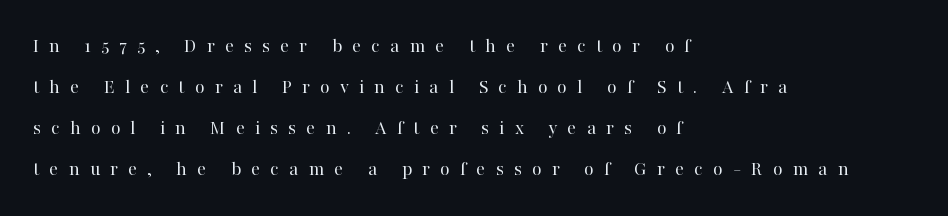
The specimen omits any rule beneath the text block's lines. Short note: letters widely spaced. One-word summary of the alignment: left. Characters remain perfectly vertical along every line. The font sits on the lighter half of the weight spectrum, regular included.
